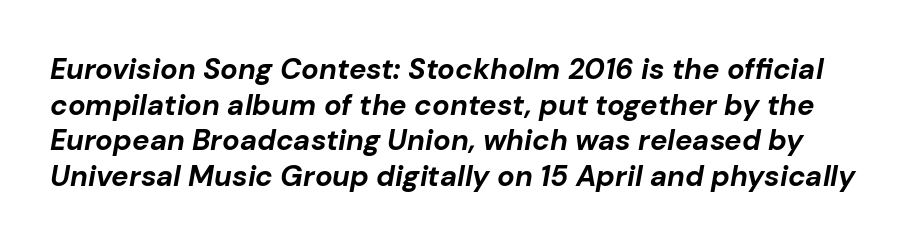
The image shows 29 px bold type, italic (leaning right); set line spacing 1.23x, normal letter spacing, not underlined; low stroke contrast and a medium x-height.
